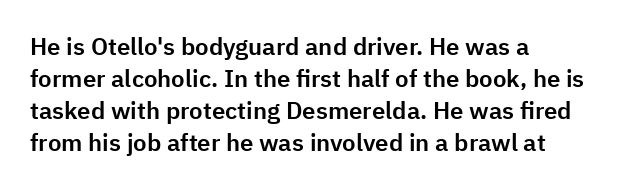
{"italic": "no", "underline": "no", "align": "left", "line_spacing": "normal", "line_spacing_ratio": 1.34, "letter_spacing": "normal", "letter_spacing_em": 0.0, "glyph_px": 24}
